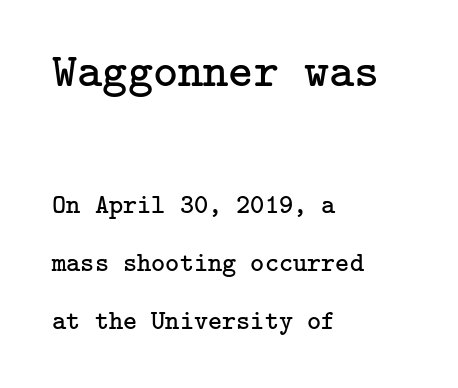
The image shows 48 px regular-weight serif type, upright; set left-aligned, loose line spacing (2.15x), normal letter spacing, not underlined; the first (top) block is 1.78x larger; low stroke contrast and a medium x-height.
